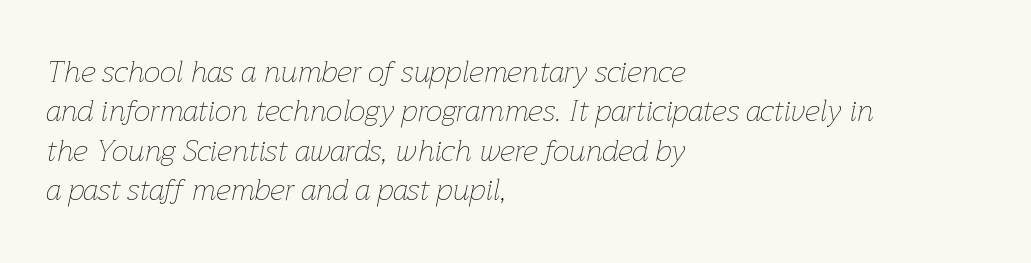
Q: Is the text bold? A: No.
Q: Is the text italic (slanted)? A: Yes, it leans right by about 12 degrees.
Q: Is the text underlined? A: No.
Q: How is the paragraph aligned? A: Left-aligned.
Q: Is the spacing between letters normal or unusually wide? A: Normal.
Q: Is the spacing between lines tight, normal or loose? A: Normal.
Q: Width (condensed, normal, or wide)? A: Normal.
Q: Stroke contrast? A: Low.
Q: x-height? A: Medium.
Q: Monospaced? A: No.
